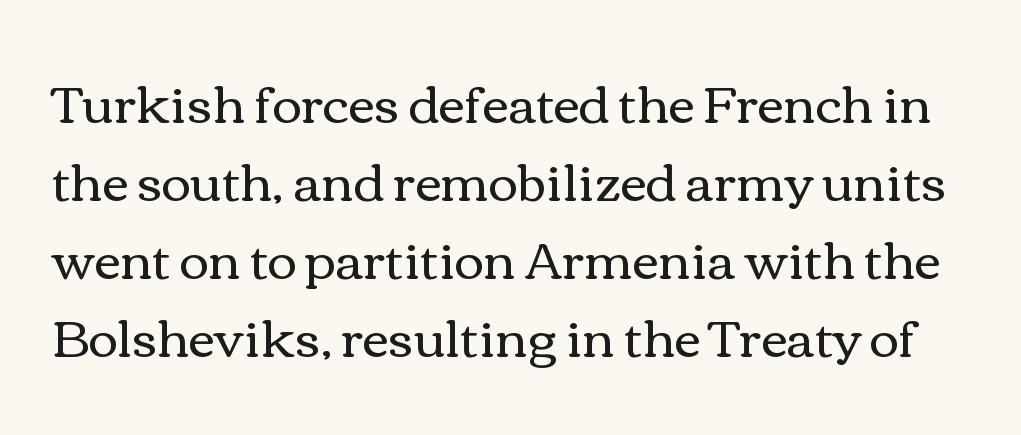
Compared with a typical body face, this is equally light or lighter still. Spacing verdict: proportional, widths tailored to each character. Line spacing here is normal. In terms of posture, this sample is upright.
